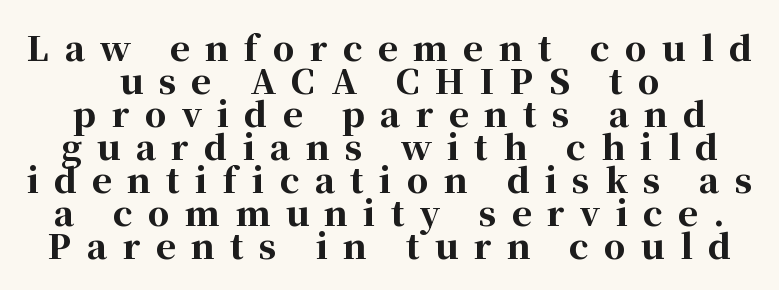
The image shows 34 px bold serif type, upright; set tight line spacing (0.97x), unusually wide letter spacing (+0.45 em), not underlined; high stroke contrast and a medium x-height.
